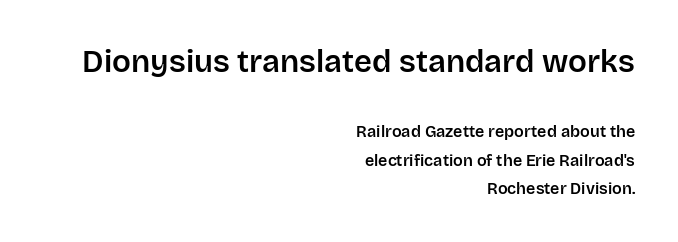
{"serif": "no", "italic": "no", "width": "normal", "stroke_contrast": "low", "x_height": "large", "monospaced": "no", "underline": "no", "align": "right", "line_spacing_ratio": 1.76, "letter_spacing": "normal", "letter_spacing_em": 0.0, "larger_block": "first", "size_ratio": 1.94, "glyph_px": 31}
